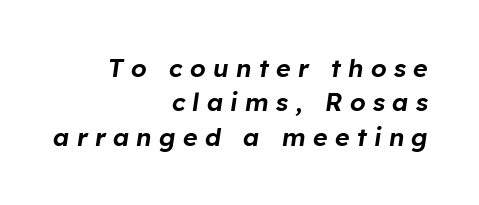
Q: Is the text italic (slanted)? A: Yes, it leans right by about 8 degrees.
Q: Is the text underlined? A: No.
Q: How is the paragraph aligned? A: Right-aligned.
Q: Is the spacing between letters normal or unusually wide? A: Unusually wide.
Q: Is the spacing between lines tight, normal or loose? A: Normal.
